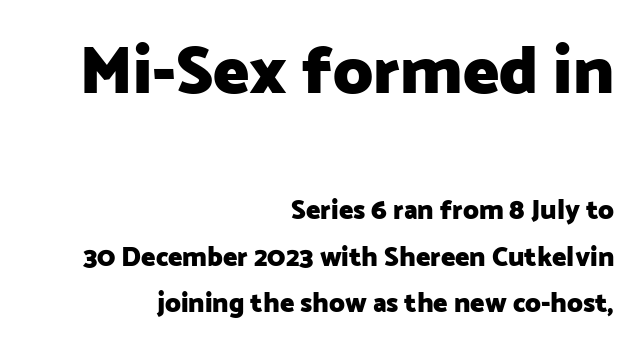
The image shows 68 px heavy sans-serif type, upright; set right-aligned, line spacing 1.72x, normal letter spacing, not underlined; the first (top) block is 2.52x larger; low stroke contrast and a medium x-height.
